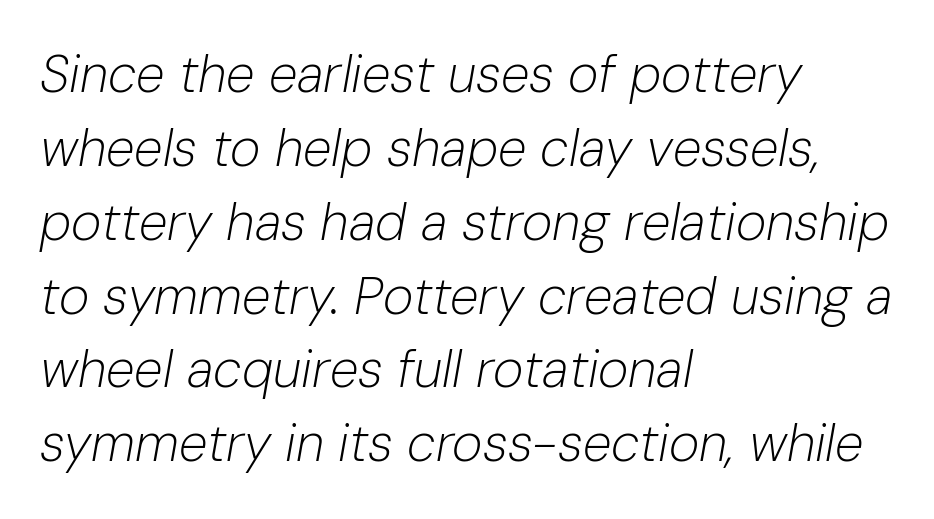
{"italic": "yes", "lean": "right", "slant_degrees": 10, "bold": "no", "weight": "light", "width": "normal", "stroke_contrast": "low", "x_height": "medium", "monospaced": "no", "underline": "no", "align": "left", "line_spacing": "normal", "line_spacing_ratio": 1.42, "letter_spacing": "normal", "letter_spacing_em": 0.0, "glyph_px": 52}
